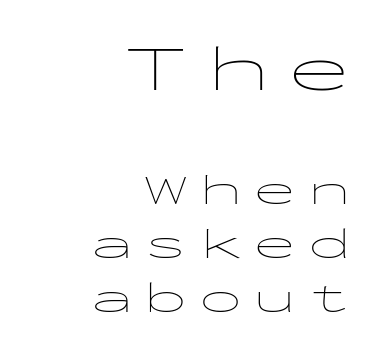
What kind of face is this? One without serifs — a sans. This is the regular roman posture of the typeface. Think of a typewriter: that constant character pitch is what you see here. Words float on clear page, feet unadorned. The font sits on the lighter half of the weight spectrum, regular included. Display-style spreading of the glyphs; the letterfit is very open.
